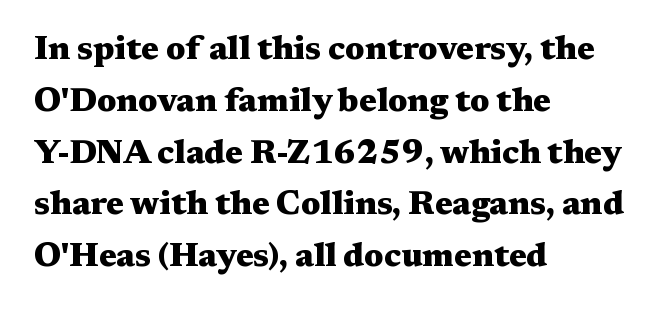
Caption: standard tracking, unaltered. Proportional: the letters do not fall into vertical columns. The characters look thick and weighty, a clear bold. The specimen omits any rule beneath the text block's lines. The setting favours the left margin, as ordinary paragraphs usually do.
